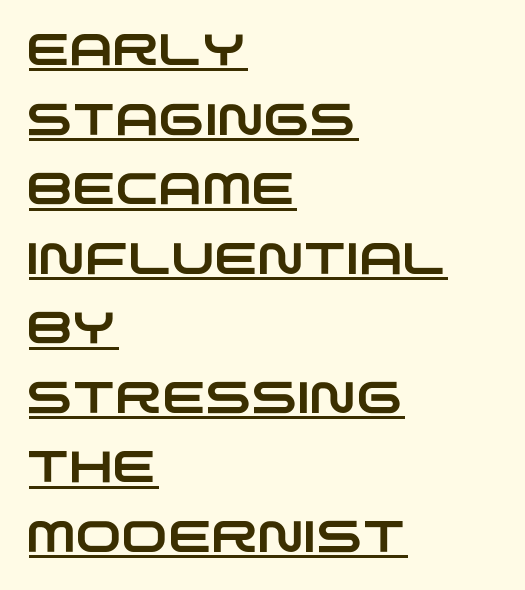
Q: Is the typeface a serif or a sans-serif typeface? A: Sans-serif.
Q: Is the text underlined? A: Yes.
Q: How is the paragraph aligned? A: Left-aligned.
Q: Is the spacing between letters normal or unusually wide? A: Normal.
Q: Is the spacing between lines tight, normal or loose? A: Normal.
Q: Width (condensed, normal, or wide)? A: Wide.
Q: Stroke contrast? A: Low.
Q: x-height? A: Large.
Q: Monospaced? A: No.
